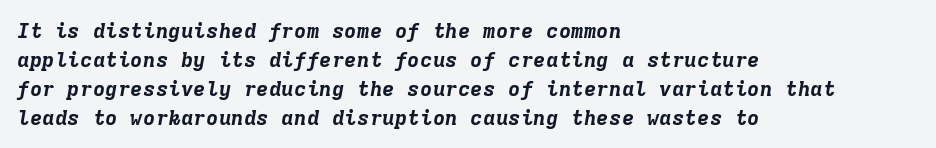
{"italic": "yes", "lean": "right", "slant_degrees": 9, "bold": "yes", "underline": "no", "align": "left", "line_spacing": "normal", "line_spacing_ratio": 1.38, "letter_spacing": "normal", "letter_spacing_em": 0.0, "glyph_px": 21}
